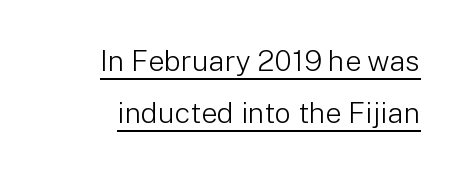
In designer terms, the underline attribute is active on this setting. A sans-serif font was chosen for this passage. Alignment: flush right. The weight tops out at a normal text grade. The lettering stays uniformly vertical, giving the passage a roman look. Is the letter spacing exaggerated? No — it looks like the ordinary default.
